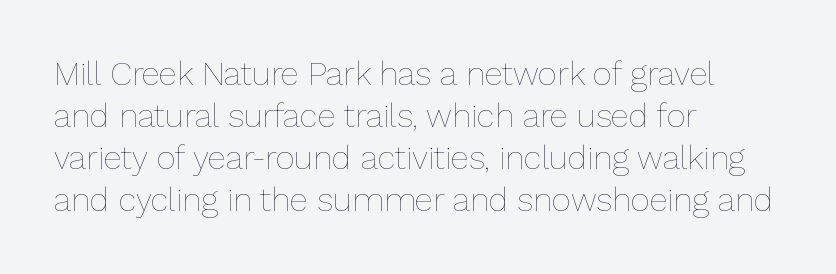
{"italic": "no", "bold": "no", "weight": "thin", "width": "normal", "stroke_contrast": "low", "x_height": "medium", "monospaced": "no", "underline": "no", "align": "left", "line_spacing": "normal", "line_spacing_ratio": 1.27, "letter_spacing": "normal", "letter_spacing_em": 0.0, "glyph_px": 33}
